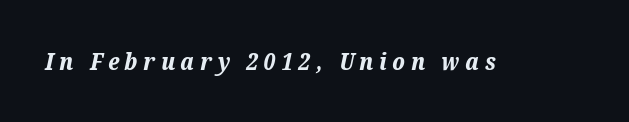
Q: Is the text bold? A: Yes.
Q: Is the text italic (slanted)? A: Yes, it leans right by about 12 degrees.
Q: Is the text underlined? A: No.
Q: Is the spacing between letters normal or unusually wide? A: Unusually wide.
